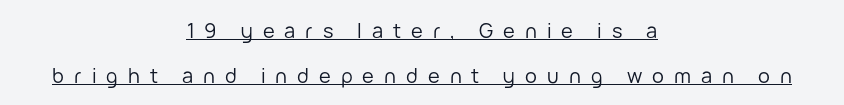
{"italic": "no", "bold": "no", "underline": "yes", "align": "center", "line_spacing": "loose", "line_spacing_ratio": 2.24, "letter_spacing": "wide", "letter_spacing_em": 0.5, "glyph_px": 20}
